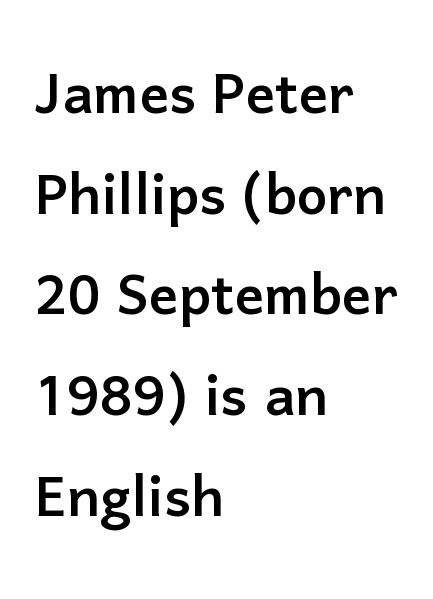
The image shows 73 px sans-serif type, upright; set left-aligned, normal line spacing (1.38x), normal letter spacing, not underlined; low stroke contrast and a medium x-height.
